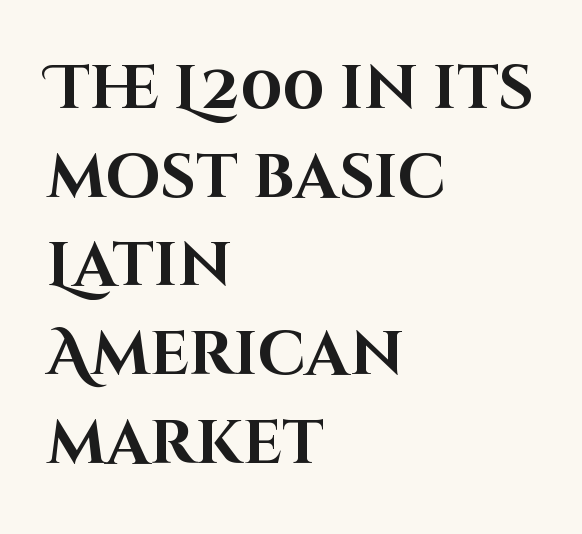
{"serif": "no", "italic": "no", "bold": "yes", "weight": "bold", "width": "normal", "stroke_contrast": "high", "x_height": "large", "monospaced": "no", "underline": "no", "align": "left", "line_spacing": "normal", "line_spacing_ratio": 1.43, "letter_spacing": "normal", "letter_spacing_em": 0.0, "glyph_px": 62}
